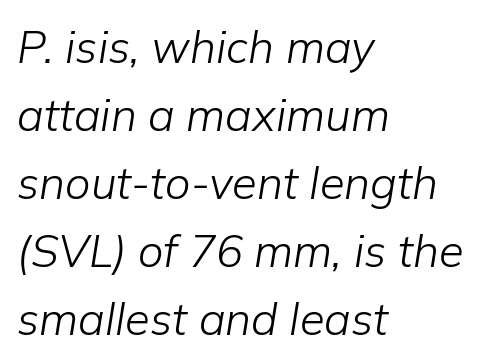
Q: Is the text bold? A: No.
Q: Is the text italic (slanted)? A: Yes, it leans right by about 9 degrees.
Q: Is the text underlined? A: No.
Q: How is the paragraph aligned? A: Left-aligned.
Q: Is the spacing between letters normal or unusually wide? A: Normal.
Q: Is the spacing between lines tight, normal or loose? A: Normal.
Q: Width (condensed, normal, or wide)? A: Normal.
Q: Stroke contrast? A: Low.
Q: x-height? A: Medium.
Q: Monospaced? A: No.
